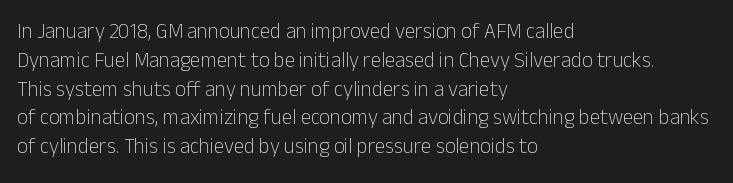
Each new line begins a customary step beneath the previous one. Stems here are at most as thick as an everyday book face. Words appear dense and cohesive because spacing is normal. Descenders hang freely into open space. The axis of the letterforms is exactly vertical.
